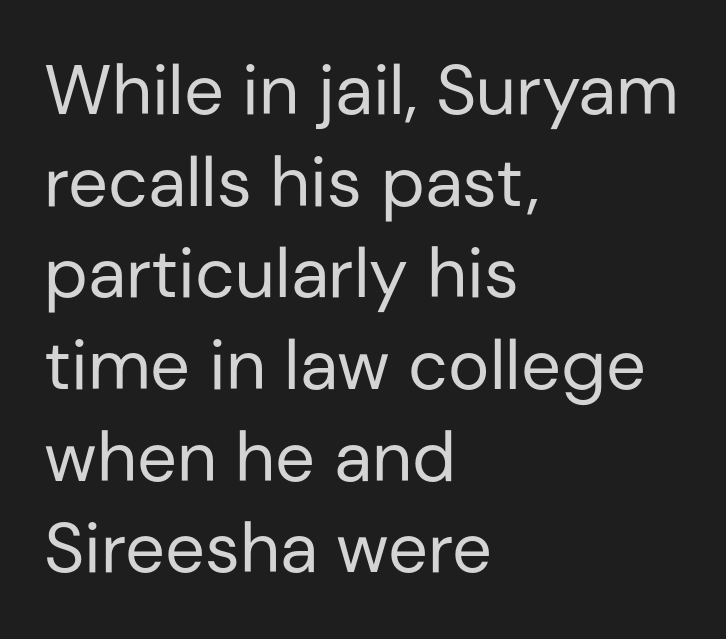
The image shows 70 px regular-weight sans-serif type, upright; set left-aligned, normal line spacing (1.31x), normal letter spacing, not underlined; low stroke contrast and a medium x-height.
